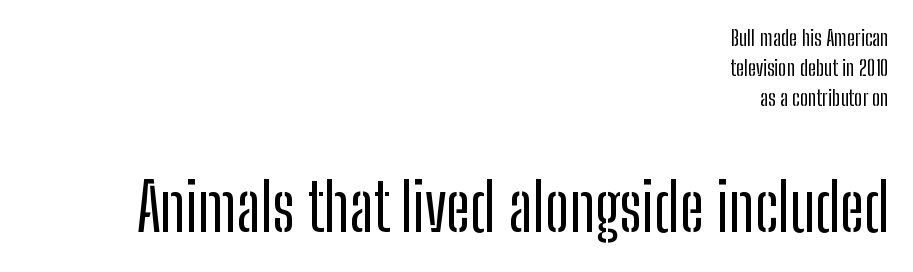
Q: Is the text italic (slanted)? A: No, it is upright.
Q: Is the typeface a serif or a sans-serif typeface? A: Sans-serif.
Q: Is the text underlined? A: No.
Q: How is the paragraph aligned? A: Right-aligned.
Q: Is the spacing between letters normal or unusually wide? A: Normal.
Q: Is the spacing between lines tight, normal or loose? A: Normal.
Q: Which block of text is set in a larger size, the first (top) or the second (bottom)? A: The second (bottom) one.
Q: Width (condensed, normal, or wide)? A: Condensed.
Q: Stroke contrast? A: Low.
Q: x-height? A: Medium.
Q: Monospaced? A: No.
